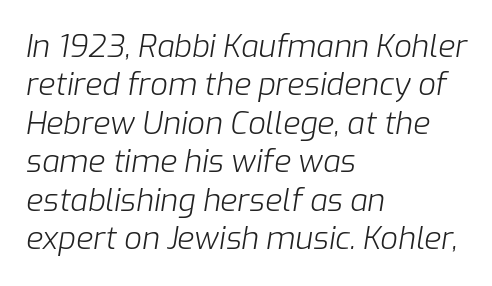
Q: Is the text bold? A: No.
Q: Is the text italic (slanted)? A: Yes, it leans right by about 9 degrees.
Q: Is the text underlined? A: No.
Q: How is the paragraph aligned? A: Left-aligned.
Q: Is the spacing between letters normal or unusually wide? A: Normal.
Q: Width (condensed, normal, or wide)? A: Normal.
Q: Stroke contrast? A: Low.
Q: x-height? A: Medium.
Q: Monospaced? A: No.
